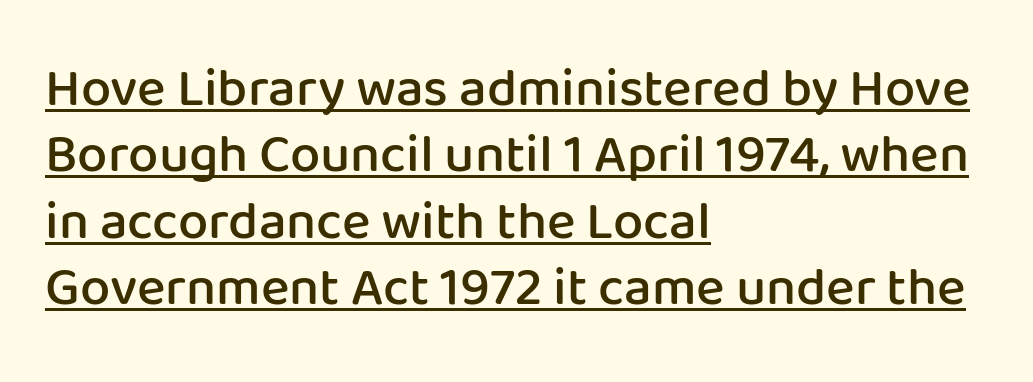
Each word holds together tightly as a unit, with standard inter-letter gaps. The lettering holds an erect, upright posture throughout. Compared with an ordinary text face, these strokes are moderately heavier — a semibold. The characters display no serif detailing; their extremities are plain.
